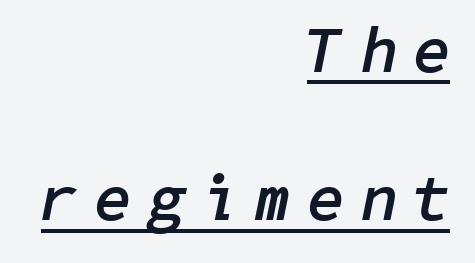
Typographic density is high because the face is bold. Somebody hit Ctrl+U on this one — the words are underlined. Italic? Definitely — the glyphs are oblique. Short note: letters widely spaced. Widely set lines give the paragraph a tall, airy silhouette.
